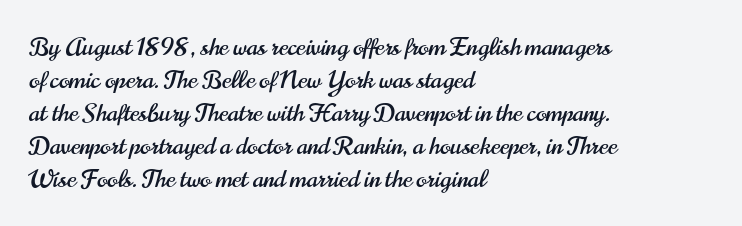
Every row of glyphs begins at an identical x-position on the left. Words appear dense and cohesive because spacing is normal. Vertical spacing — default. Check under the words: just untouched page.
